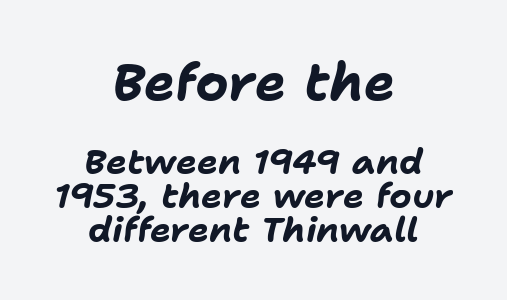
How are the letters spaced? Ordinarily, with no added tracking. The rendering uses a bold face; every stroke is thick and dark. Alignment: centered. Beneath every word, the page is bare. Larger block? The one above; the one below is distinctly smaller. Looks like regular typesetting: each glyph gets only the width it needs.
